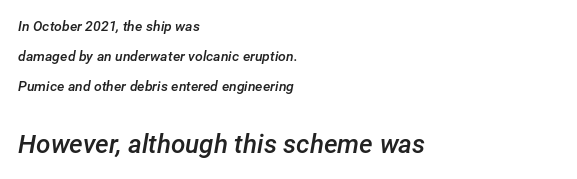
Q: Is the text bold? A: Semi-bold.
Q: Is the text italic (slanted)? A: Yes, it leans right by about 12 degrees.
Q: Is the text underlined? A: No.
Q: How is the paragraph aligned? A: Left-aligned.
Q: Is the spacing between letters normal or unusually wide? A: Normal.
Q: Is the spacing between lines tight, normal or loose? A: Loose.
Q: Which block of text is set in a larger size, the first (top) or the second (bottom)? A: The second (bottom) one.
